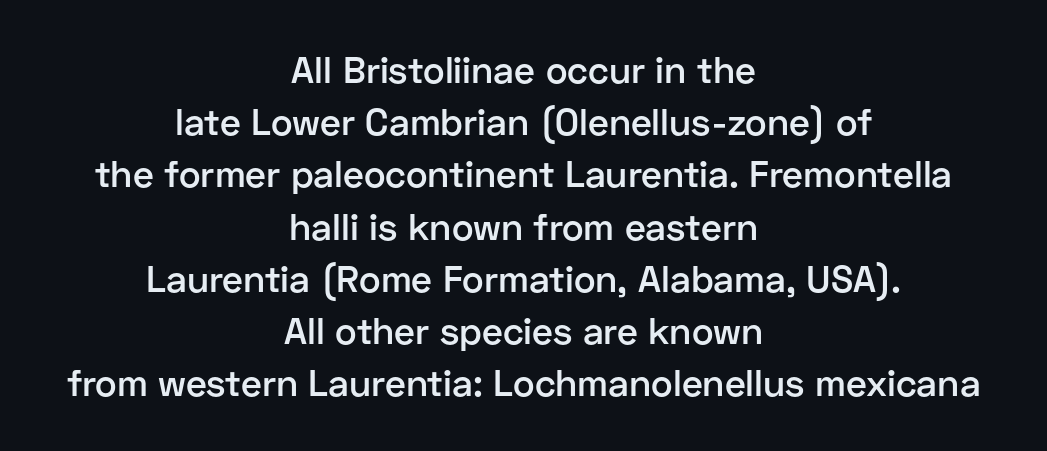
The image shows 37 px semibold sans-serif type, upright; set centered, normal line spacing (1.41x), normal letter spacing, not underlined; low stroke contrast and a medium x-height.
